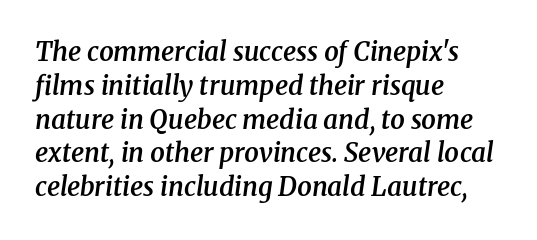
The image shows 26 px text type, italic (leaning right); set left-aligned, normal line spacing (1.3x), normal letter spacing, not underlined.
